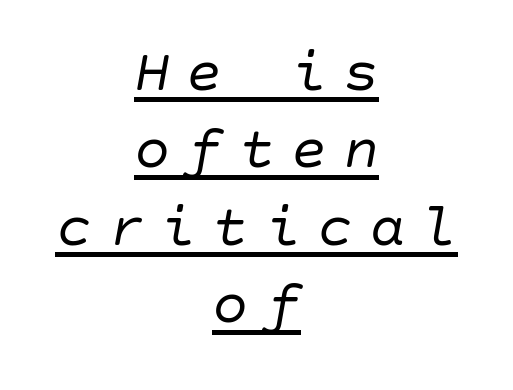
{"italic": "yes", "lean": "right", "slant_degrees": 10, "bold": "no", "weight": "regular", "width": "normal", "stroke_contrast": "low", "x_height": "large", "underline": "yes", "align": "center", "line_spacing": "normal", "line_spacing_ratio": 1.29, "letter_spacing": "wide", "letter_spacing_em": 0.27, "glyph_px": 60}
